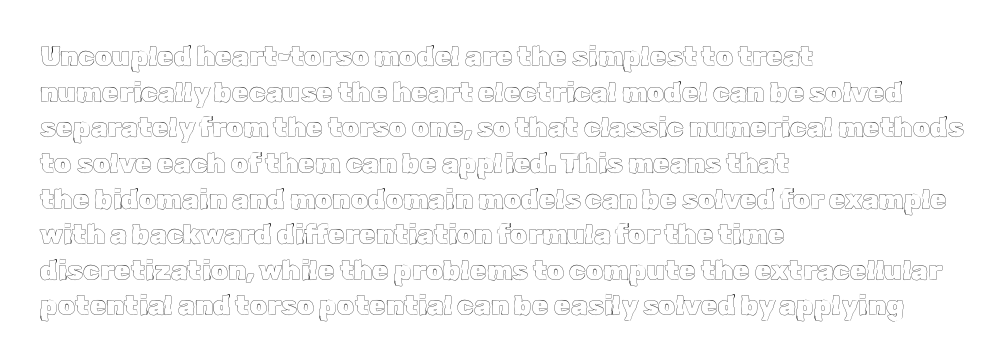
{"italic": "no", "underline": "no", "align": "left", "line_spacing": "normal", "line_spacing_ratio": 1.32, "letter_spacing": "normal", "letter_spacing_em": 0.0, "glyph_px": 27}
